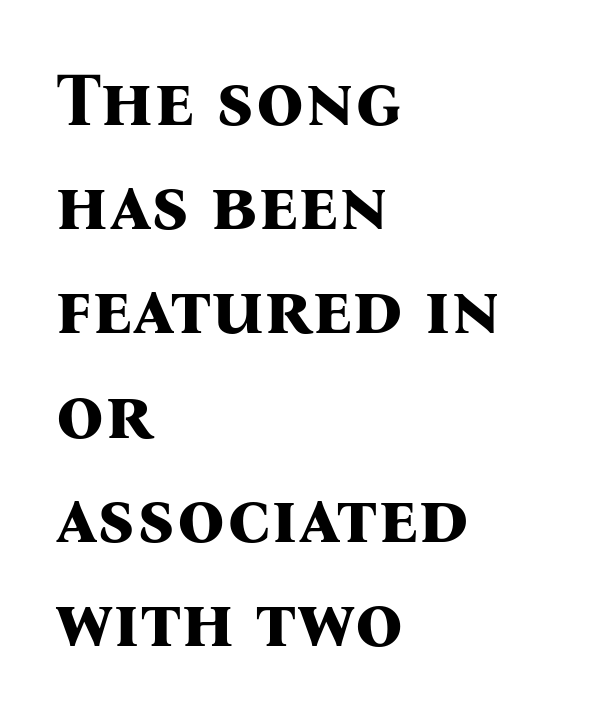
The image shows 75 px bold serif type, upright; set left-aligned, normal line spacing (1.39x), normal letter spacing, not underlined; medium stroke contrast and a medium x-height.
